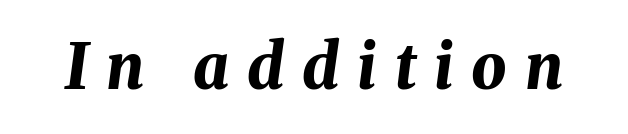
Q: Is the text bold? A: Yes.
Q: Is the text italic (slanted)? A: Yes, it leans right by about 8 degrees.
Q: Is the text underlined? A: No.
Q: Is the spacing between letters normal or unusually wide? A: Unusually wide.
Q: Width (condensed, normal, or wide)? A: Normal.
Q: Stroke contrast? A: Medium.
Q: x-height? A: Medium.
Q: Monospaced? A: No.
